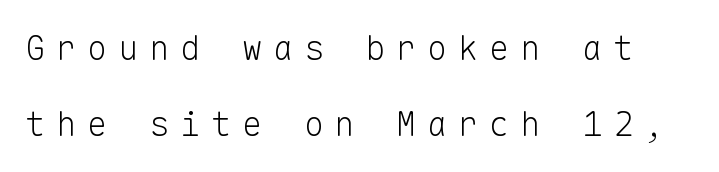
{"serif": "no", "italic": "no", "bold": "no", "weight": "light", "width": "normal", "stroke_contrast": "low", "x_height": "medium", "monospaced": "yes", "underline": "no", "line_spacing": "loose", "line_spacing_ratio": 2.23, "letter_spacing": "wide", "letter_spacing_em": 0.31, "glyph_px": 34}
